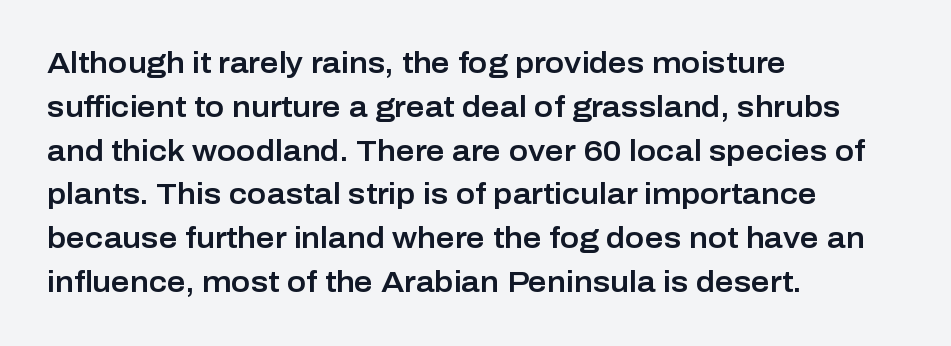
{"serif": "no", "italic": "no", "width": "normal", "stroke_contrast": "low", "x_height": "medium", "monospaced": "no", "underline": "no", "align": "left", "line_spacing": "normal", "line_spacing_ratio": 1.51, "letter_spacing": "normal", "letter_spacing_em": 0.0, "glyph_px": 29}
